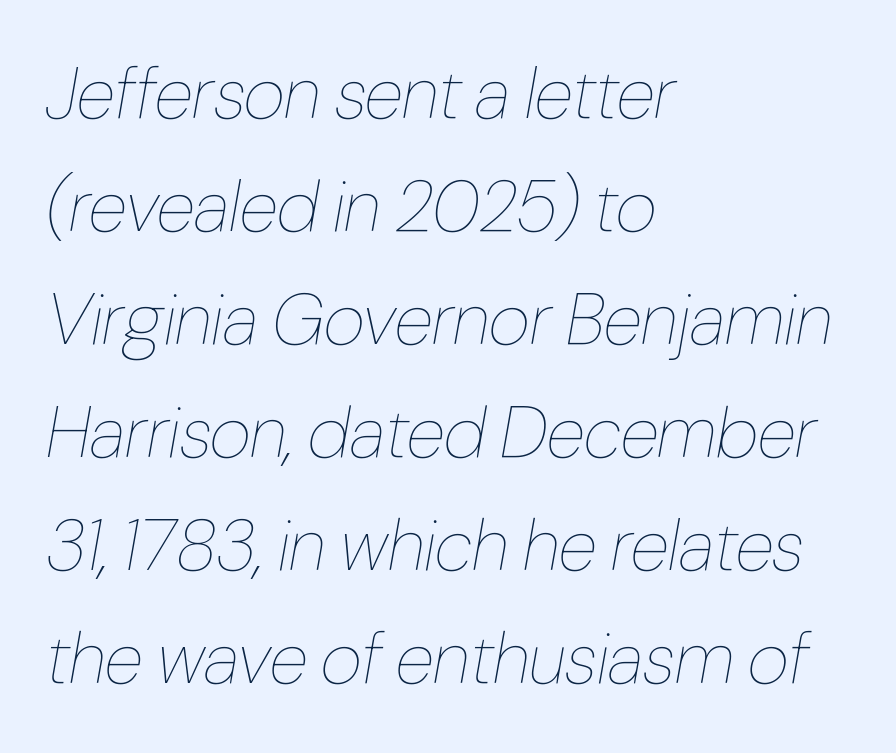
The image shows 72 px thin, condensed type, italic (leaning right); set left-aligned, normal line spacing (1.57x), normal letter spacing, not underlined; low stroke contrast and a medium x-height.
